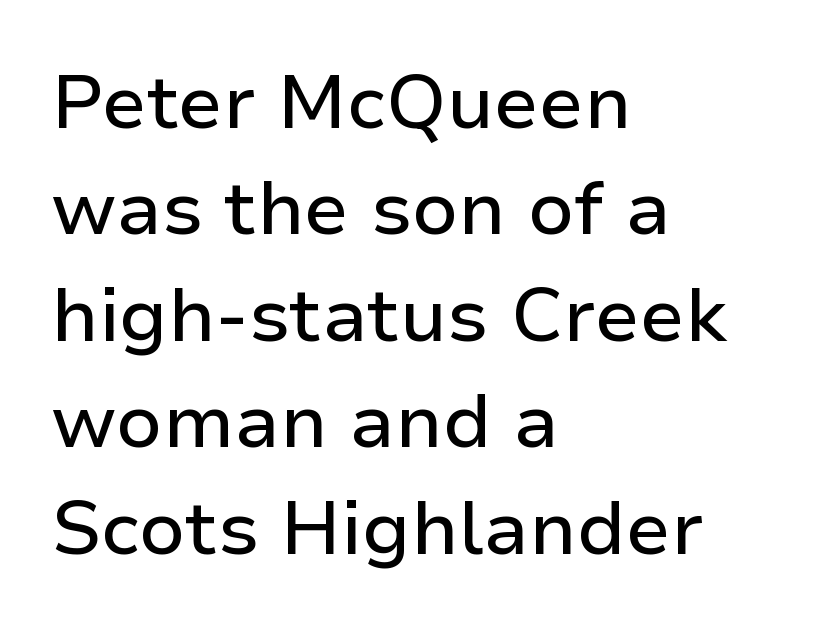
The baseline area is clear. Successive baselines arrive at the customary interval. Reading down the block, your eye returns to a fixed left position each line. No feet cap the strokes, marking this as sans-serif type.
